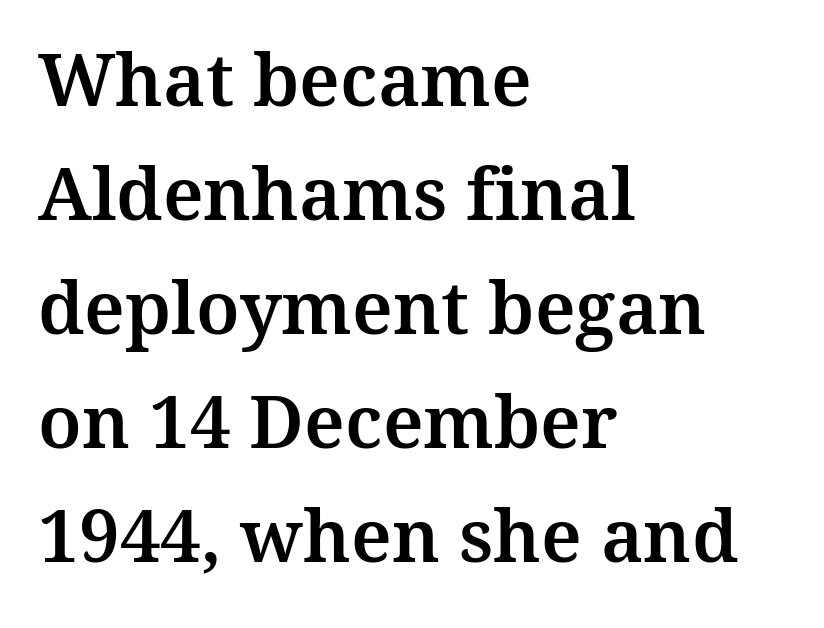
A typesetter would mark this as roman, not italic. Looks like regular typesetting: each glyph gets only the width it needs. Letters rest on an invisible, unmarked baseline. Little horizontal feet cap the strokes, marking this as serif type. Students, observe: this is what conventionally led text looks like. The text block is weighted toward the left margin, trailing off unevenly rightward.
